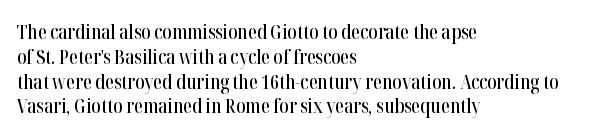
{"italic": "no", "underline": "no", "align": "left", "line_spacing_ratio": 1.24, "letter_spacing": "normal", "letter_spacing_em": 0.0, "glyph_px": 20}
